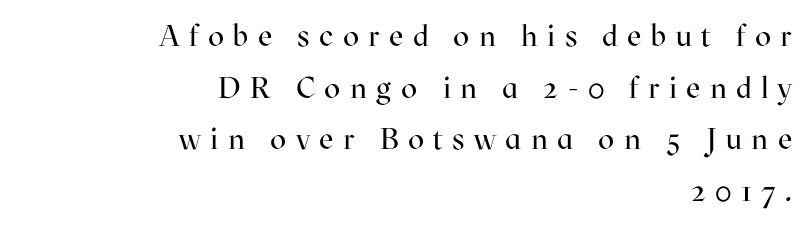
In CSS terms this would be text-align: right. The passage shown is typed in a proportional face where columns would drift. The font is comparable to plain body text, perhaps lighter. What stands out about the letter spacing? Its width — letters are far apart.
